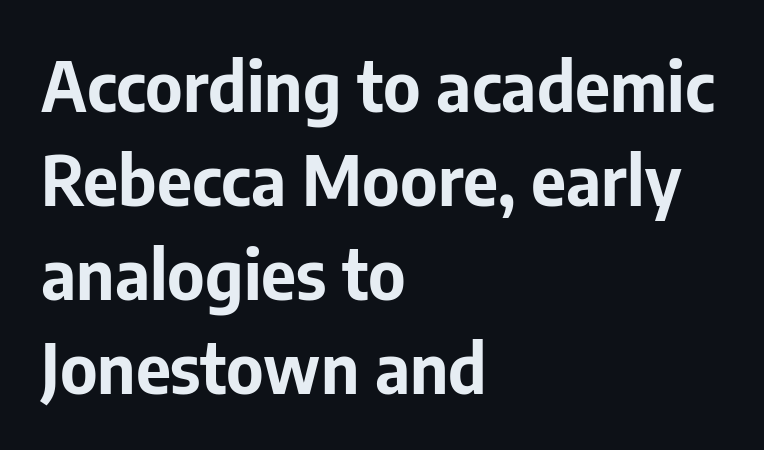
Character widths vary here, with narrow letters taking less room than wide ones. Characters follow at the spacing the type designer built in. Weight: bold. Caption: multi-line text, flush left, ragged right. The letters carry no serifs — their stems end cleanly without finishing strokes.
